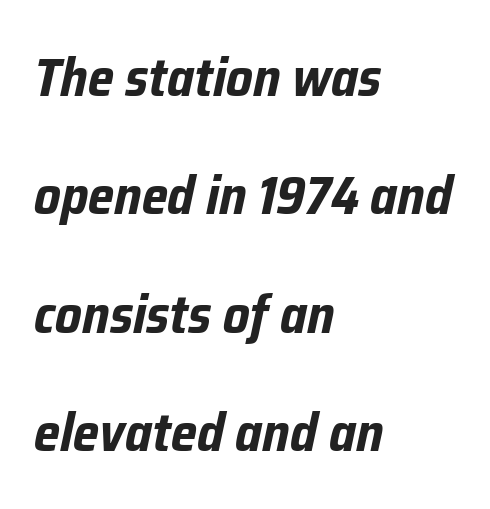
Q: Is the text bold? A: Yes.
Q: Is the text italic (slanted)? A: Yes, it leans right by about 12 degrees.
Q: Is the text underlined? A: No.
Q: How is the paragraph aligned? A: Left-aligned.
Q: Is the spacing between letters normal or unusually wide? A: Normal.
Q: Is the spacing between lines tight, normal or loose? A: Loose.
Q: Width (condensed, normal, or wide)? A: Condensed.
Q: Stroke contrast? A: Low.
Q: x-height? A: Medium.
Q: Monospaced? A: No.
